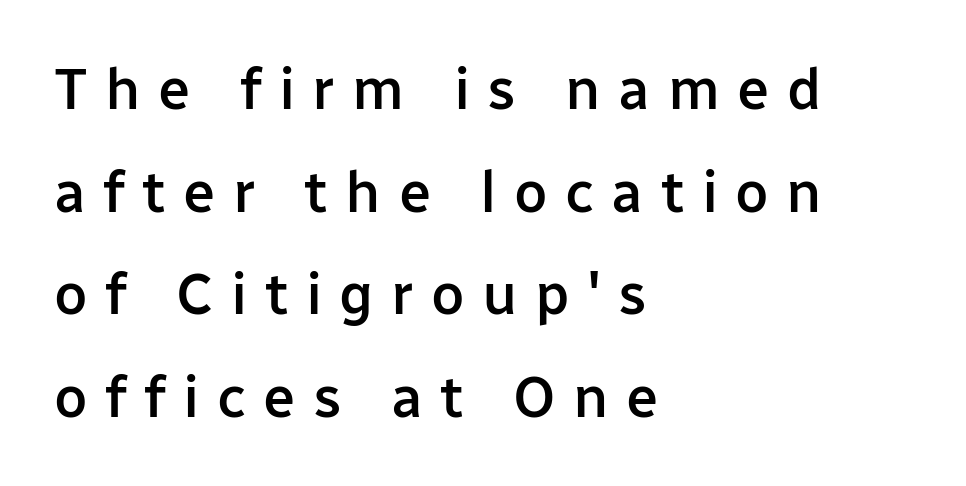
Observe the absence of serifs on each vertical stroke in this sample. Rendered with straight, roman letterforms. The area under the type is left untouched. The setting favours the left margin, as ordinary paragraphs usually do. Stroke thickness is moderately raised; the sample reads as semibold.
